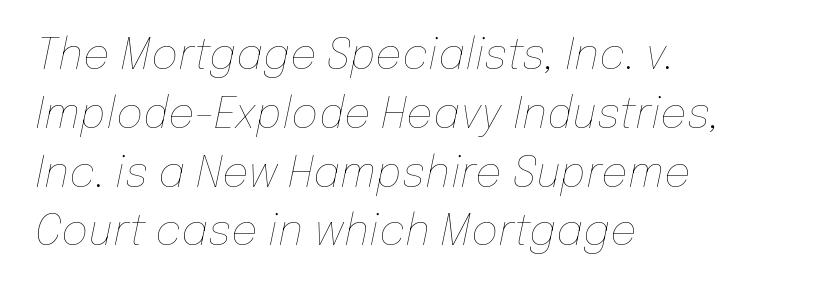
The image shows 42 px thin type, italic (leaning right); set left-aligned, normal line spacing (1.4x), normal letter spacing, not underlined; low stroke contrast and a medium x-height.
